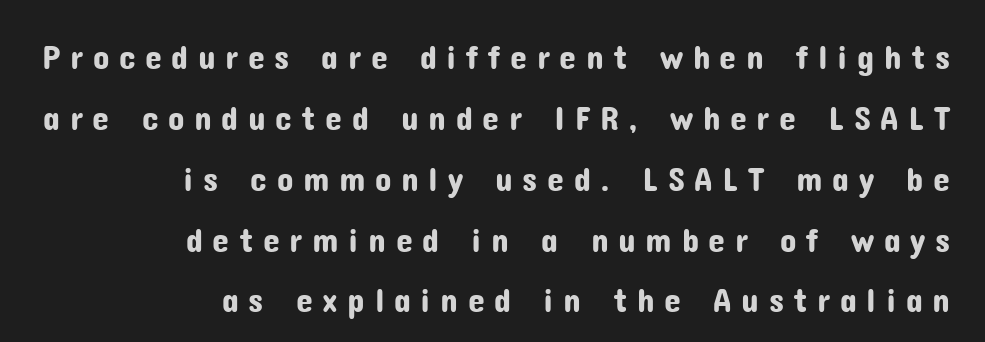
Q: Is the text italic (slanted)? A: No, it is upright.
Q: Is the typeface a serif or a sans-serif typeface? A: Sans-serif.
Q: Is the text underlined? A: No.
Q: How is the paragraph aligned? A: Right-aligned.
Q: Is the spacing between letters normal or unusually wide? A: Unusually wide.
Q: Width (condensed, normal, or wide)? A: Normal.
Q: Stroke contrast? A: Low.
Q: x-height? A: Medium.
Q: Monospaced? A: No.
